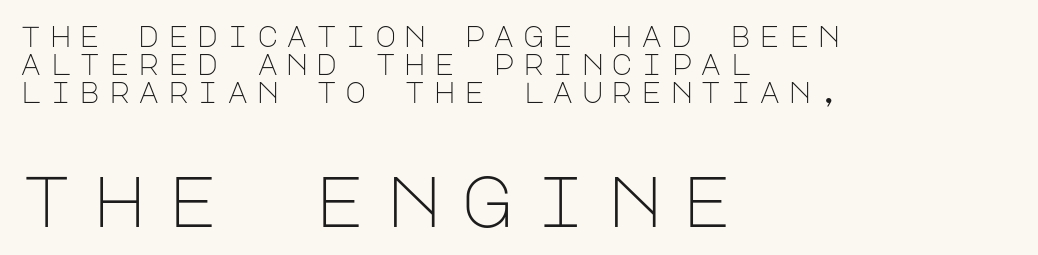
No italicization has been applied; the sample stays upright. Nobody drew a line under any word here. Look at the bottom of the vertical strokes: they stop flat, with no serifs. The letters are spread apart with noticeably loose tracking. A student would call this left alignment; a typographer would say flush left, rag right. Two sizes are in play, and the larger belongs to the second block.
